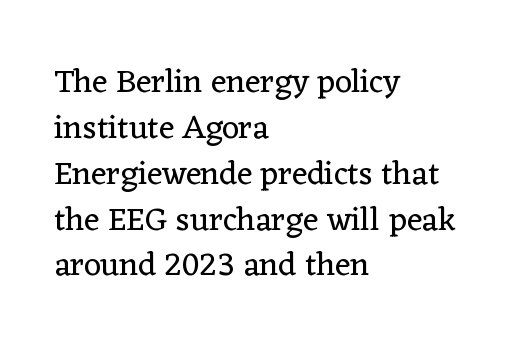
{"serif": "yes", "italic": "no", "bold": "no", "weight": "regular", "width": "normal", "stroke_contrast": "low", "x_height": "medium", "monospaced": "no", "underline": "no", "align": "left", "line_spacing": "normal", "line_spacing_ratio": 1.39, "letter_spacing": "normal", "letter_spacing_em": 0.0, "glyph_px": 33}
